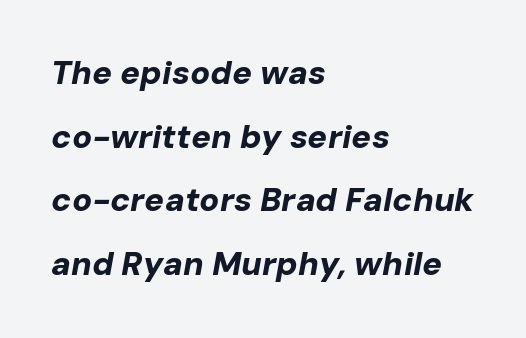
Q: Is the text bold? A: Yes.
Q: Is the text italic (slanted)? A: Yes, it leans right by about 10 degrees.
Q: Is the text underlined? A: No.
Q: How is the paragraph aligned? A: Left-aligned.
Q: Is the spacing between letters normal or unusually wide? A: Normal.
Q: Is the spacing between lines tight, normal or loose? A: Loose.
Q: Width (condensed, normal, or wide)? A: Normal.
Q: Stroke contrast? A: Low.
Q: x-height? A: Medium.
Q: Monospaced? A: No.
